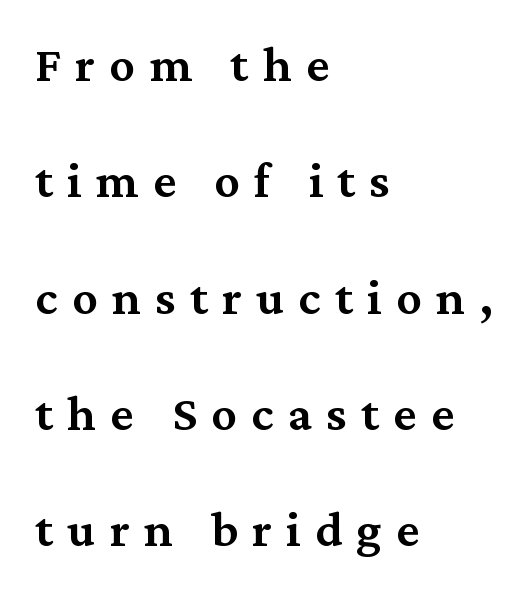
Q: Is the text bold? A: Semi-bold.
Q: Is the text italic (slanted)? A: No, it is upright.
Q: Is the typeface a serif or a sans-serif typeface? A: Serif.
Q: Is the text underlined? A: No.
Q: How is the paragraph aligned? A: Left-aligned.
Q: Is the spacing between letters normal or unusually wide? A: Unusually wide.
Q: Is the spacing between lines tight, normal or loose? A: Loose.
Q: Width (condensed, normal, or wide)? A: Normal.
Q: Stroke contrast? A: Medium.
Q: x-height? A: Medium.
Q: Monospaced? A: No.
